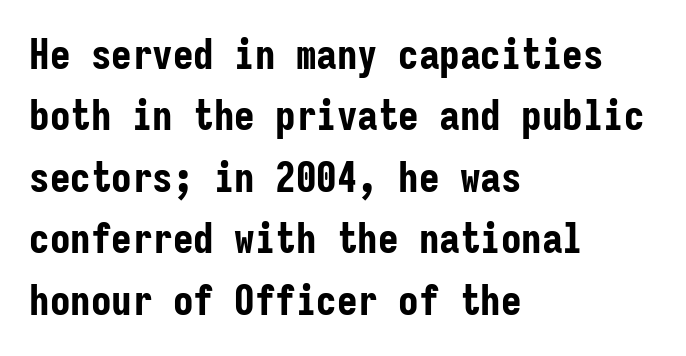
The image shows 41 px bold, condensed sans-serif type, upright, monospaced; set left-aligned, normal line spacing (1.5x), normal letter spacing, not underlined; low stroke contrast and a medium x-height.
